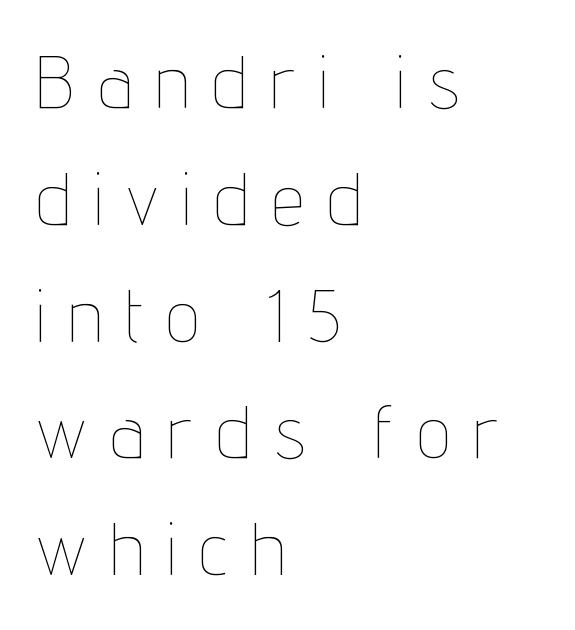
Q: Is the text bold? A: No.
Q: Is the text italic (slanted)? A: No, it is upright.
Q: Is the text underlined? A: No.
Q: How is the paragraph aligned? A: Left-aligned.
Q: Is the spacing between letters normal or unusually wide? A: Unusually wide.
Q: Is the spacing between lines tight, normal or loose? A: Normal.
Q: Width (condensed, normal, or wide)? A: Condensed.
Q: Stroke contrast? A: Low.
Q: x-height? A: Medium.
Q: Monospaced? A: No.
